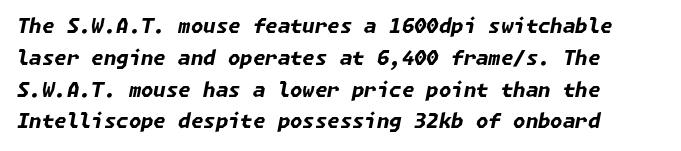
A normal amount of white space separates one row of letters from the next. Compared with an ordinary text face, these strokes are far heavier — a full bold. The baseline area is clear. The type is set solid horizontally, with unmodified tracking. This sample uses an oblique cut, with every glyph tilted off the vertical.
